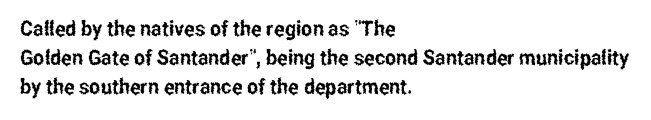
Does the leading feel generous? No, just average. Nobody touched the tracking dial on this one. This is the regular roman posture of the typeface. Visually the block forms a straight wall on the left and a jagged coastline on the right.
